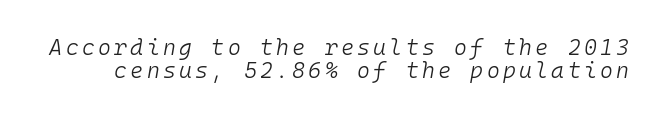
The image shows 22 px text type, italic (leaning right); set tight line spacing (1.03x), not underlined.
